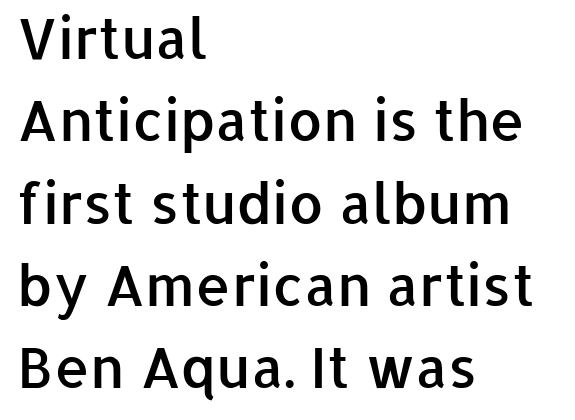
The image shows 56 px semibold sans-serif type, upright; set left-aligned, normal line spacing (1.47x), normal letter spacing, not underlined; low stroke contrast and a medium x-height.
